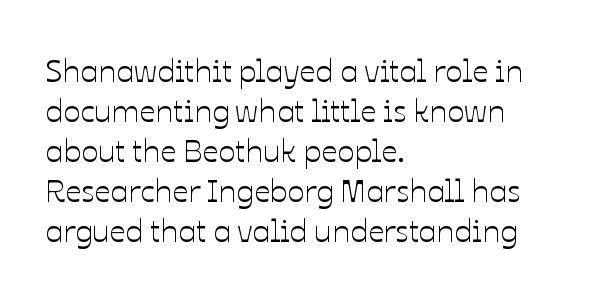
Spacing between characters is what you'd get straight out of the box. Horizontal alignment here is leftward, the default for most running prose. The specimen reads as upright at a glance. Whoever set this chose a conventional vertical rhythm. The space beneath each line is pristine and unruled. The passage shown is typed in a proportional face where columns would drift.
